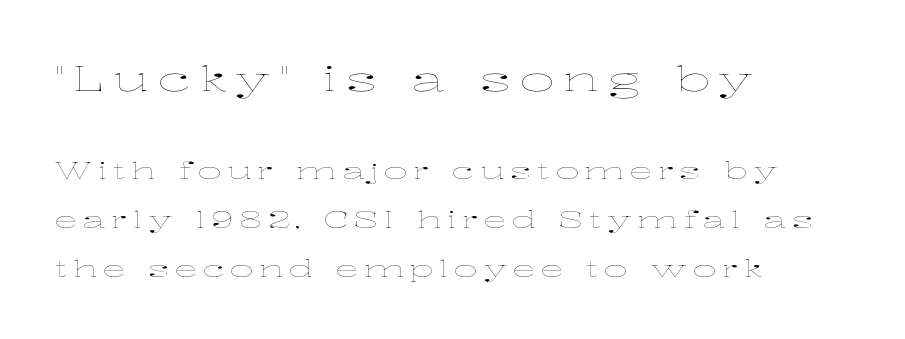
This sample is left-justified, so line endings fall wherever the words run out. The block sitting higher on the canvas is the one with enlarged characters. This is the regular roman posture of the typeface. These lines have a slow, spaced-out rhythm from letter to letter.
